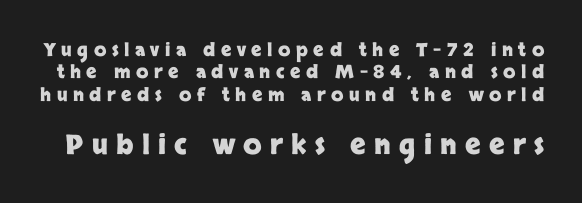
Q: Is the text bold? A: Yes.
Q: Is the text italic (slanted)? A: No, it is upright.
Q: Is the text underlined? A: No.
Q: Is the spacing between letters normal or unusually wide? A: Unusually wide.
Q: Which block of text is set in a larger size, the first (top) or the second (bottom)? A: The second (bottom) one.
